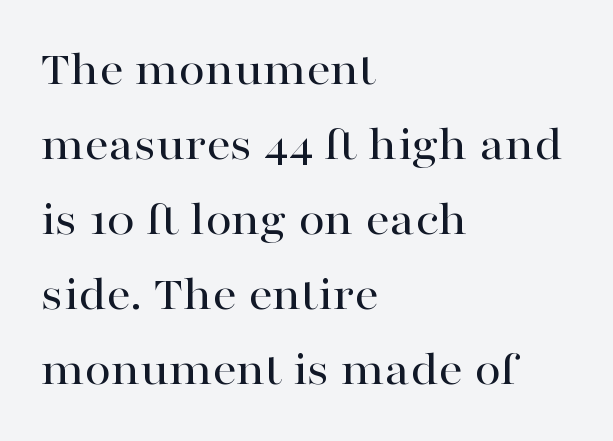
{"serif": "yes", "italic": "no", "width": "wide", "stroke_contrast": "high", "x_height": "medium", "monospaced": "no", "underline": "no", "align": "left", "line_spacing": "normal", "line_spacing_ratio": 1.56, "letter_spacing": "normal", "letter_spacing_em": 0.0, "glyph_px": 48}
